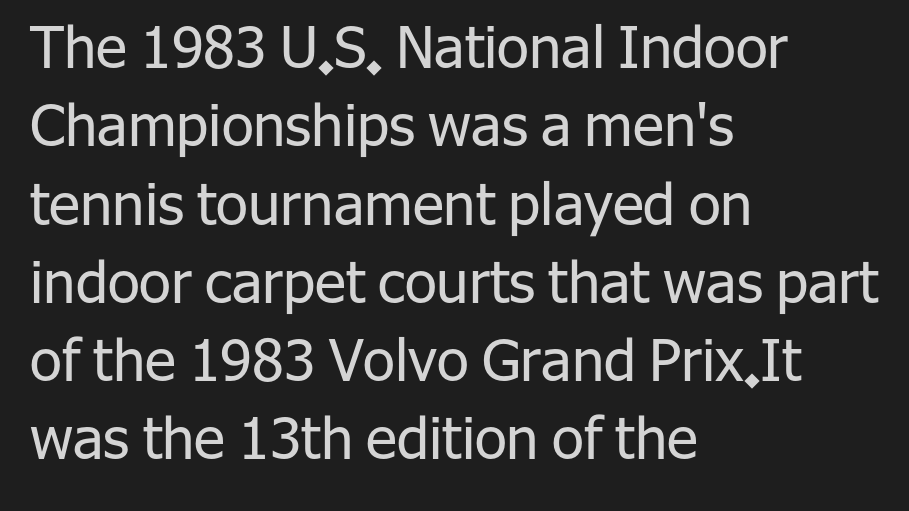
Every stem runs plumb, perpendicular to the baseline. The face used here is proportionally spaced, like ordinary book or web type. The lines sit at an ordinary, default distance from one another. The text block is weighted toward the left margin, trailing off unevenly rightward.
